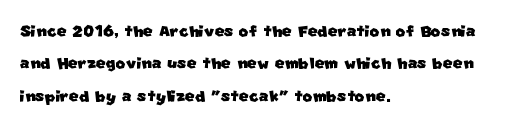
Type without underlining. Left-aligned paragraph, ragged on the right. Words appear dense and cohesive because spacing is normal. The rows are spaced the way most documents space them.
